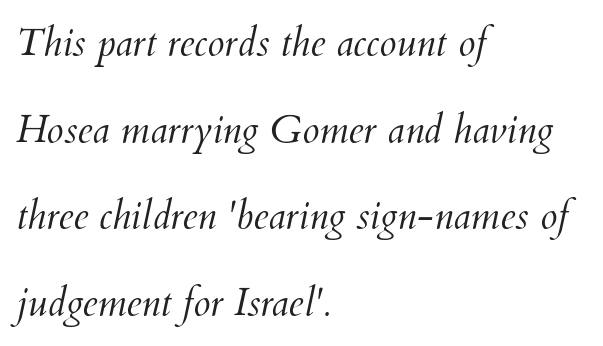
{"italic": "yes", "lean": "right", "slant_degrees": 12, "bold": "no", "weight": "light", "width": "normal", "stroke_contrast": "medium", "x_height": "small", "monospaced": "no", "underline": "no", "align": "left", "line_spacing": "loose", "line_spacing_ratio": 2.22, "letter_spacing": "normal", "letter_spacing_em": 0.0, "glyph_px": 39}
